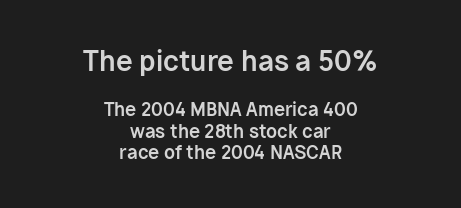
Each word holds together tightly as a unit, with standard inter-letter gaps. Set as a true bold cut, around the 700 mark. Neither beginnings nor endings align; midpoints do. Posture: vertical. Any mark beneath the type? The region is blank. Top chunk: large. Bottom chunk: small.
